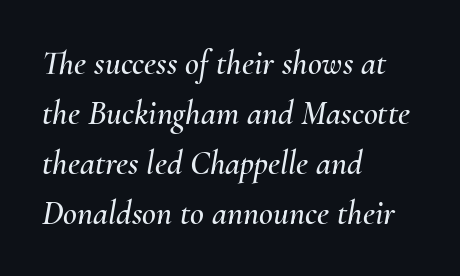
{"italic": "yes", "lean": "right", "slant_degrees": 10, "width": "normal", "stroke_contrast": "medium", "x_height": "small", "monospaced": "no", "underline": "no", "align": "left", "line_spacing": "normal", "line_spacing_ratio": 1.47, "letter_spacing": "normal", "letter_spacing_em": 0.0, "glyph_px": 34}
